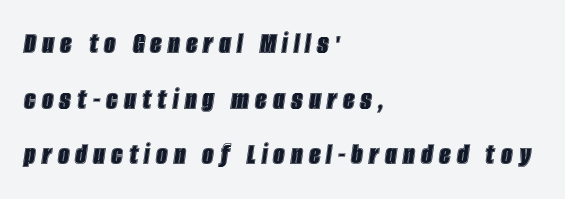
The image shows 32 px condensed type, italic (leaning right); set left-aligned, line spacing 1.74x, not underlined; a large x-height.
